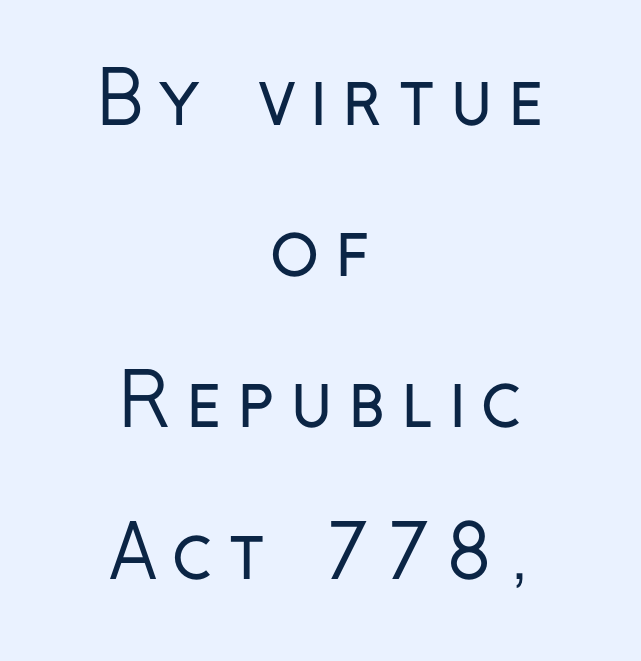
Notice how the stems are strictly vertical — no italics here. No letter is thick-stroked: the sample isn't bold. What stands out about the letter spacing? Its width — letters are far apart. Caption: multi-line text, centered on the measure. Think of a printed novel: that variable character pitch is what you see here.
